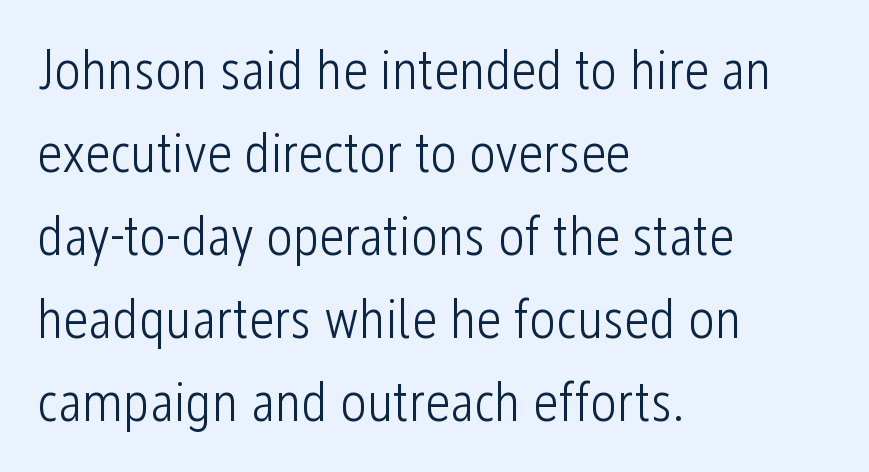
{"serif": "no", "italic": "no", "bold": "no", "weight": "light", "width": "condensed", "stroke_contrast": "low", "x_height": "medium", "monospaced": "no", "underline": "no", "align": "left", "line_spacing": "normal", "line_spacing_ratio": 1.48, "letter_spacing": "normal", "letter_spacing_em": 0.0, "glyph_px": 56}
